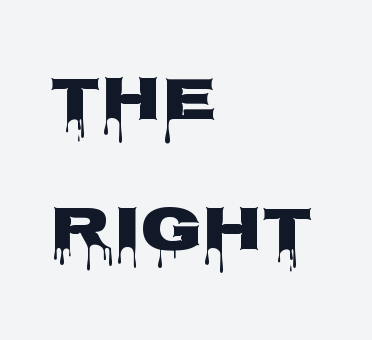
Think of a printed novel: that variable character pitch is what you see here. In CSS terms this would be text-align: left. Unlike italic type, these characters show no tilt at all. Each word holds together tightly as a unit, with standard inter-letter gaps. Grotesque or geometric, the face here clearly has no serifs.
